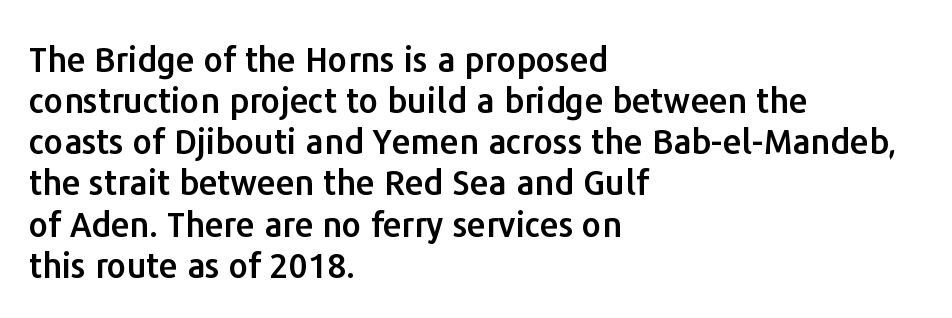
{"serif": "no", "italic": "no", "width": "normal", "stroke_contrast": "low", "x_height": "medium", "monospaced": "no", "underline": "no", "align": "left", "line_spacing_ratio": 1.21, "letter_spacing": "normal", "letter_spacing_em": 0.0, "glyph_px": 34}
